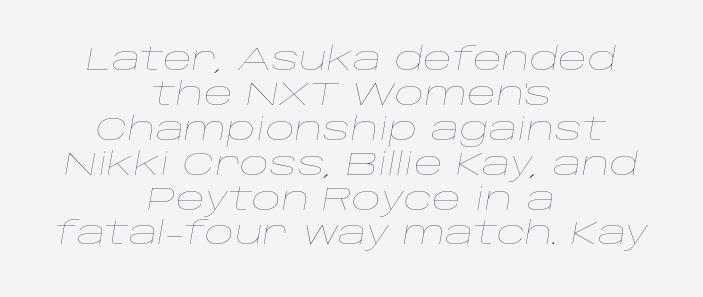
Proportional: the letters do not fall into vertical columns. Regarding leading, the lines here are crowded together. Stems and bowls with no extra thickness — not bold. Honestly, the letter spacing is just normal — you wouldn't notice it. When letters slant like this, we call the style italic. Caption: multi-line text, centered on the measure.
